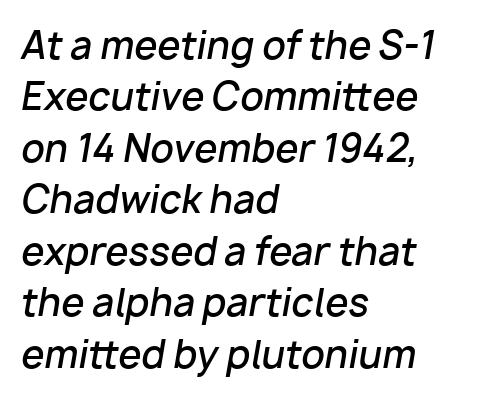
The image shows 37 px semibold type, italic (leaning right); set left-aligned, normal line spacing (1.39x), normal letter spacing, not underlined; low stroke contrast and a medium x-height.
